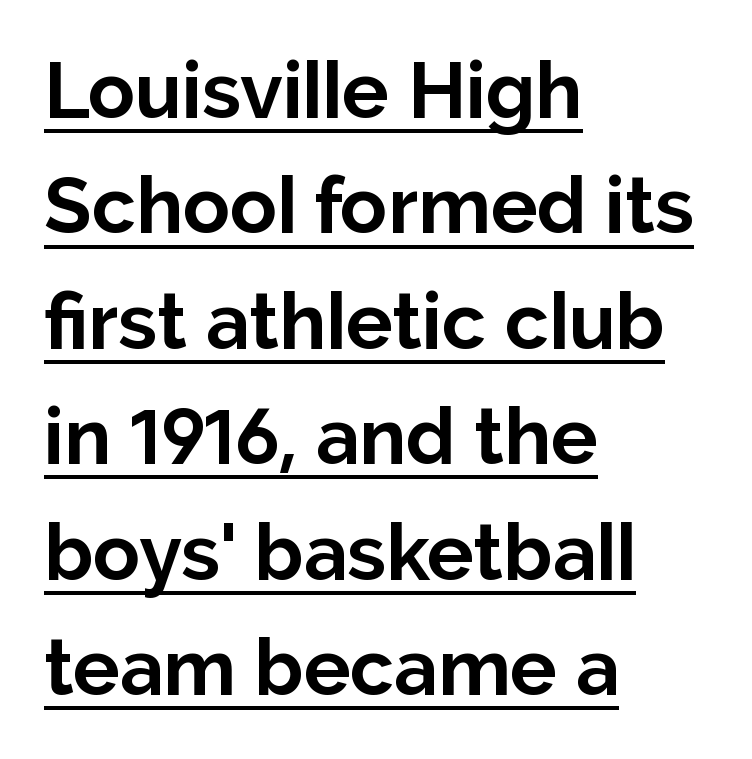
Left-aligned paragraph, ragged on the right. The leading is moderate, giving the passage an even texture. Nope, not italic — everything's standing straight. The line texture is even and compact thanks to regular tracking. Spacing verdict: proportional, widths tailored to each character. Each letter's strokes conclude bluntly, with no projecting serifs.
